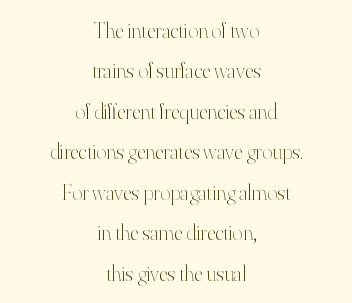
Designer's note — italics off, roman on. Each word holds together tightly as a unit, with standard inter-letter gaps. Each row of text sits above clean, open space. The characters are drawn with everyday or finer stroke widths. The compositor balanced each line on the midline.
